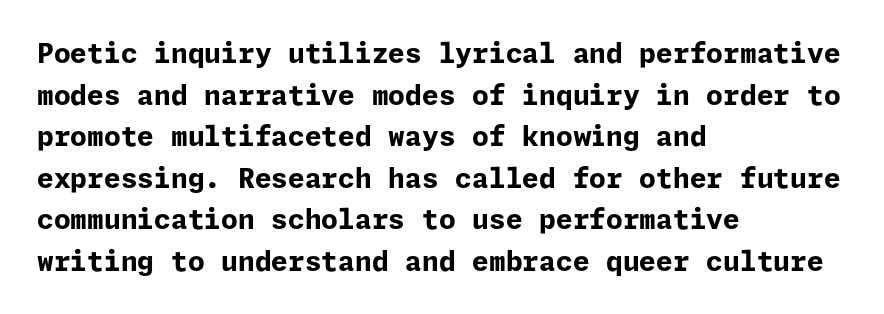
{"italic": "no", "bold": "yes", "underline": "no", "align": "left", "line_spacing": "normal", "line_spacing_ratio": 1.54, "letter_spacing": "normal", "letter_spacing_em": 0.0, "glyph_px": 27}
